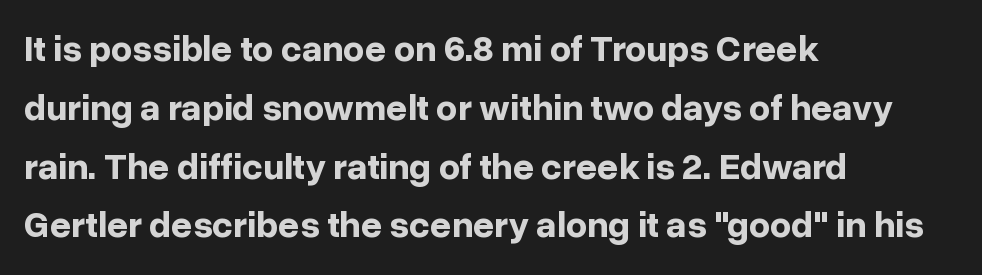
Q: Is the text bold? A: Yes.
Q: Is the text italic (slanted)? A: No, it is upright.
Q: Is the typeface a serif or a sans-serif typeface? A: Sans-serif.
Q: Is the text underlined? A: No.
Q: How is the paragraph aligned? A: Left-aligned.
Q: Is the spacing between letters normal or unusually wide? A: Normal.
Q: Is the spacing between lines tight, normal or loose? A: Normal.
Q: Width (condensed, normal, or wide)? A: Normal.
Q: Stroke contrast? A: Low.
Q: x-height? A: Medium.
Q: Monospaced? A: No.
